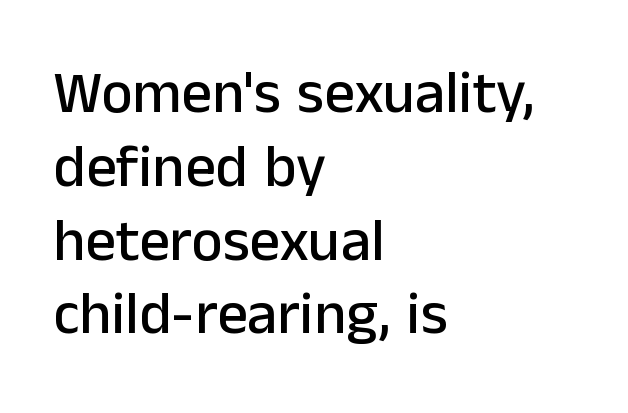
Q: Is the text italic (slanted)? A: No, it is upright.
Q: Is the typeface a serif or a sans-serif typeface? A: Sans-serif.
Q: Is the text underlined? A: No.
Q: How is the paragraph aligned? A: Left-aligned.
Q: Is the spacing between letters normal or unusually wide? A: Normal.
Q: Width (condensed, normal, or wide)? A: Normal.
Q: Stroke contrast? A: Low.
Q: x-height? A: Medium.
Q: Monospaced? A: No.
